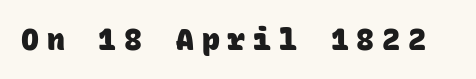
The specimen omits any rule beneath the text block's lines. Is this a sans? Yes — the strokes have no serifs. A typesetter would call this monospace, since all characters share one set width. A dark, heavy texture on the line: the type is bold. Each word looks stretched out because of the extra space between its letters.
